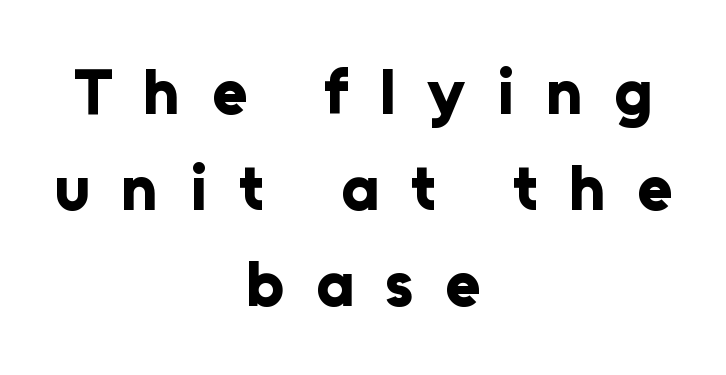
Q: Is the text bold? A: Yes.
Q: Is the text italic (slanted)? A: No, it is upright.
Q: Is the typeface a serif or a sans-serif typeface? A: Sans-serif.
Q: Is the text underlined? A: No.
Q: How is the paragraph aligned? A: Centered.
Q: Is the spacing between letters normal or unusually wide? A: Unusually wide.
Q: Is the spacing between lines tight, normal or loose? A: Normal.
Q: Width (condensed, normal, or wide)? A: Normal.
Q: Stroke contrast? A: Low.
Q: x-height? A: Medium.
Q: Monospaced? A: No.
